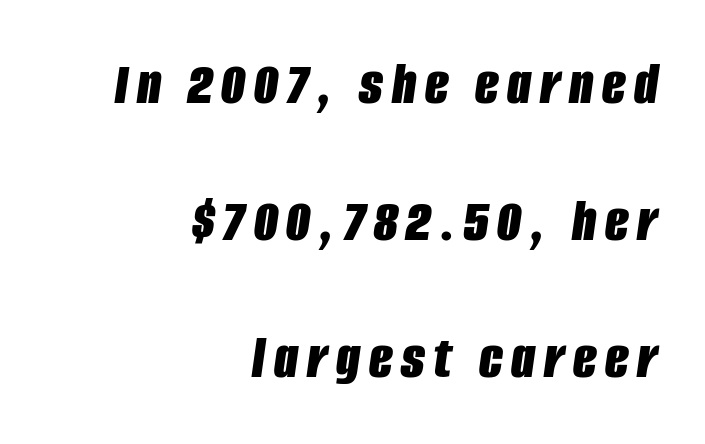
{"italic": "yes", "lean": "right", "slant_degrees": 8, "bold": "yes", "weight": "bold", "width": "condensed", "stroke_contrast": "low", "x_height": "large", "monospaced": "no", "underline": "no", "align": "right", "line_spacing": "loose", "line_spacing_ratio": 2.21, "glyph_px": 62}
